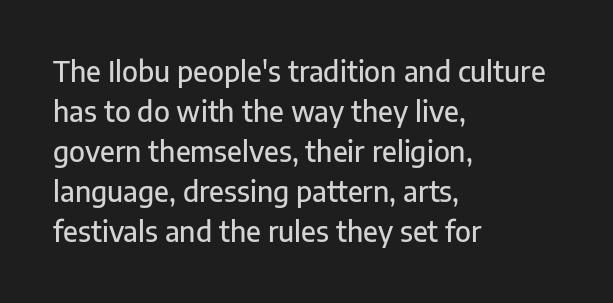
The image shows 28 px sans-serif type, upright; set left-aligned, normal line spacing (1.43x), normal letter spacing, not underlined; low stroke contrast and a medium x-height.
